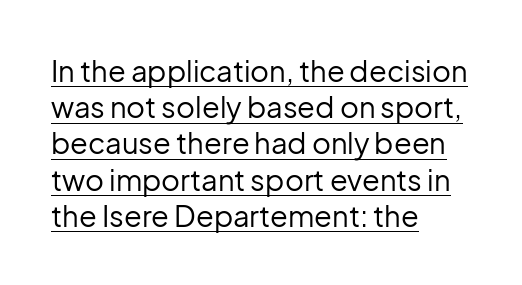
The letters sit at their default tracking, neither squeezed nor spread. Summary of vertical rhythm: regular, with standard interline spacing. All the whitespace from short lines collects on the right. The axis of the letterforms is exactly vertical. Emphasis is given by a line drawn under the lettering. Stems and bowls with no extra thickness — not bold.
